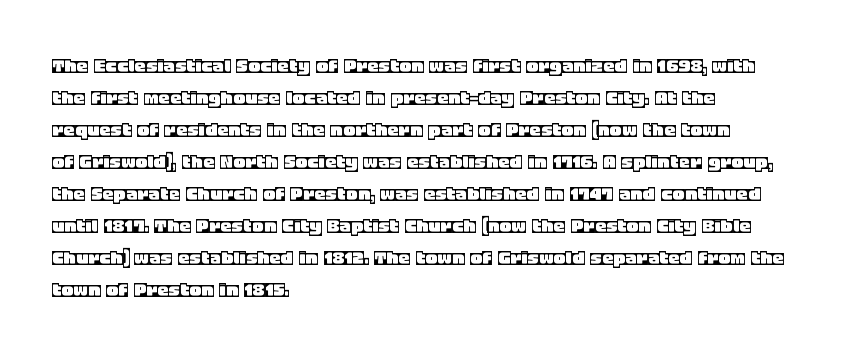
The image shows 23 px text type, upright; set left-aligned, normal line spacing (1.39x), normal letter spacing, not underlined.
